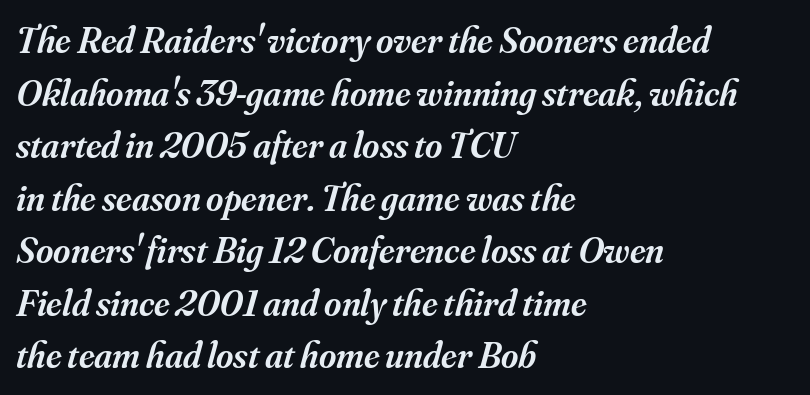
{"serif": "yes", "italic": "yes", "lean": "right", "slant_degrees": 16, "bold": "semi", "weight": "semibold", "width": "normal", "stroke_contrast": "medium", "x_height": "small", "monospaced": "no", "underline": "no", "align": "left", "line_spacing": "normal", "line_spacing_ratio": 1.42, "letter_spacing": "normal", "letter_spacing_em": 0.0, "glyph_px": 37}
